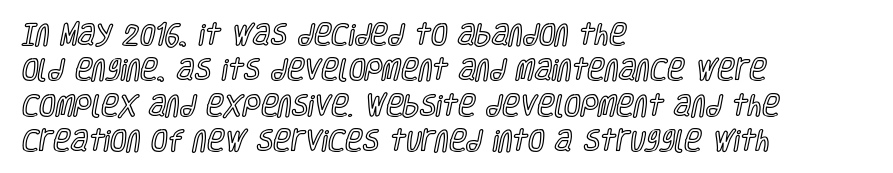
Q: Is the text italic (slanted)? A: Yes.
Q: Is the text underlined? A: No.
Q: How is the paragraph aligned? A: Left-aligned.
Q: Is the spacing between letters normal or unusually wide? A: Normal.
Q: Is the spacing between lines tight, normal or loose? A: Normal.
